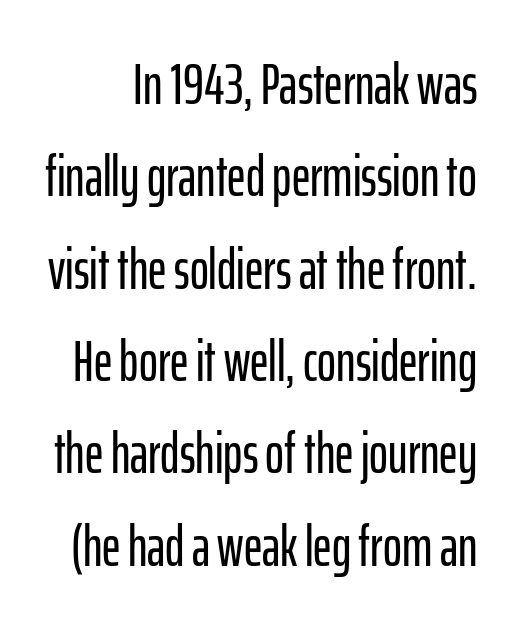
Q: Is the text italic (slanted)? A: No, it is upright.
Q: Is the typeface a serif or a sans-serif typeface? A: Sans-serif.
Q: Is the text underlined? A: No.
Q: Is the spacing between letters normal or unusually wide? A: Normal.
Q: Is the spacing between lines tight, normal or loose? A: Normal.
Q: Width (condensed, normal, or wide)? A: Condensed.
Q: Stroke contrast? A: Low.
Q: x-height? A: Medium.
Q: Monospaced? A: No.
